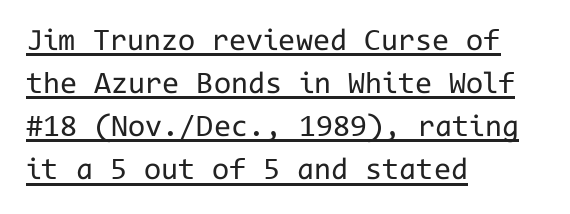
The image shows 31 px regular-weight sans-serif type, upright, monospaced; set left-aligned, normal line spacing (1.39x), normal letter spacing, underlined; low stroke contrast and a medium x-height.
